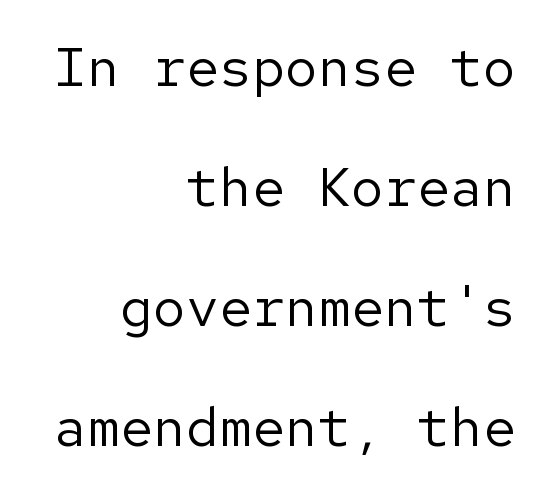
Q: Is the text bold? A: No.
Q: Is the text italic (slanted)? A: No, it is upright.
Q: Is the typeface a serif or a sans-serif typeface? A: Sans-serif.
Q: Is the text underlined? A: No.
Q: How is the paragraph aligned? A: Right-aligned.
Q: Is the spacing between letters normal or unusually wide? A: Normal.
Q: Is the spacing between lines tight, normal or loose? A: Loose.
Q: Width (condensed, normal, or wide)? A: Normal.
Q: Stroke contrast? A: Low.
Q: x-height? A: Medium.
